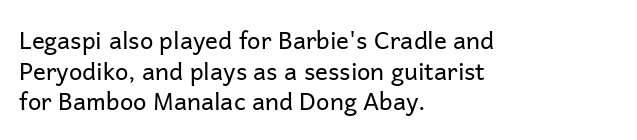
Is the type heavy? It reads as light-to-regular instead. Leftover space on each line is placed entirely after the last word. Characters follow at the spacing the type designer built in. The passage shown stacks its lines at a standard gap.
